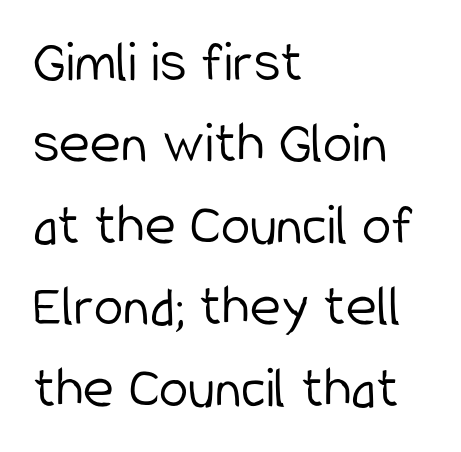
{"serif": "no", "italic": "no", "bold": "no", "weight": "light", "width": "condensed", "stroke_contrast": "low", "x_height": "medium", "monospaced": "no", "underline": "no", "align": "left", "line_spacing": "normal", "line_spacing_ratio": 1.38, "letter_spacing": "normal", "letter_spacing_em": 0.0, "glyph_px": 59}
